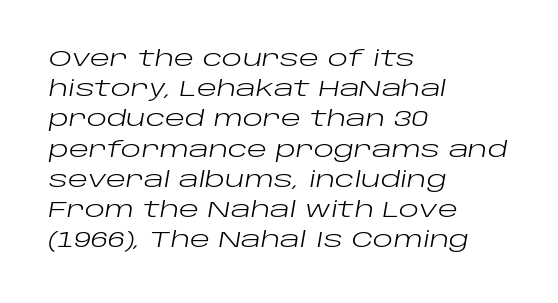
The foot of each line stays bare and open. The lettering tilts uniformly, giving the passage an italic look. The rendering anchors every line to the left-hand side. Whoever set this chose a conventional vertical rhythm. Unbolded letterforms with no extra heft.
